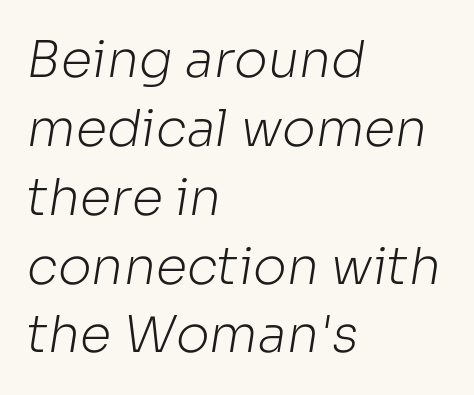
The image shows 51 px light sans-serif type; set left-aligned, normal line spacing (1.35x), normal letter spacing, not underlined; low stroke contrast and a medium x-height.
